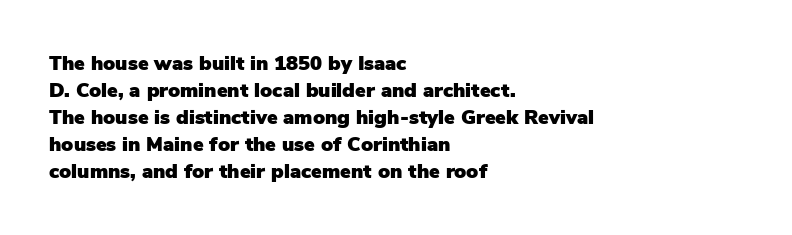
{"italic": "no", "underline": "no", "align": "left", "line_spacing": "normal", "line_spacing_ratio": 1.35, "letter_spacing": "normal", "letter_spacing_em": 0.0, "glyph_px": 20}
